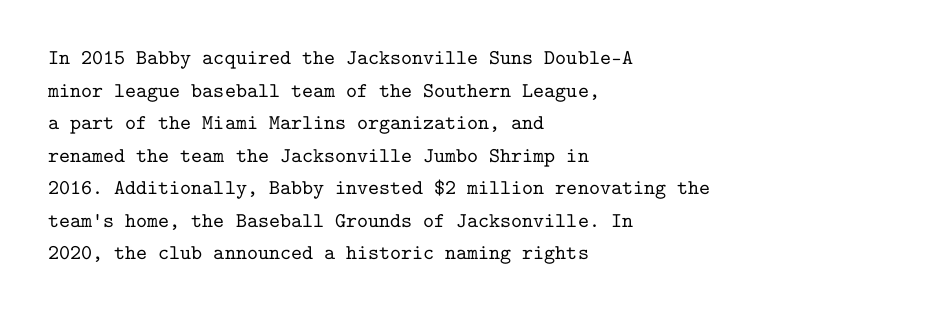
{"italic": "no", "underline": "no", "align": "left", "line_spacing": "normal", "line_spacing_ratio": 1.55, "letter_spacing": "normal", "letter_spacing_em": 0.0, "glyph_px": 21}
